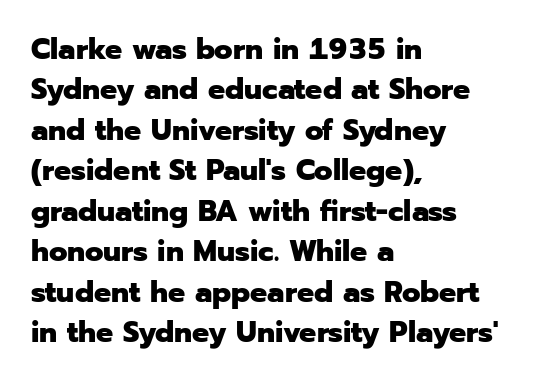
{"serif": "no", "italic": "no", "bold": "yes", "weight": "heavy", "width": "normal", "stroke_contrast": "low", "x_height": "medium", "monospaced": "no", "underline": "no", "align": "left", "line_spacing": "normal", "line_spacing_ratio": 1.35, "letter_spacing": "normal", "letter_spacing_em": 0.0, "glyph_px": 30}
